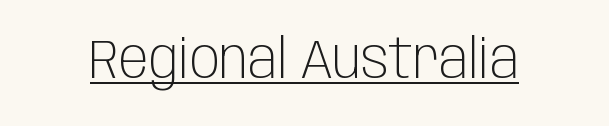
{"serif": "no", "italic": "no", "bold": "no", "weight": "light", "width": "condensed", "stroke_contrast": "low", "x_height": "large", "monospaced": "no", "underline": "yes", "letter_spacing": "normal", "letter_spacing_em": 0.0, "glyph_px": 55}
